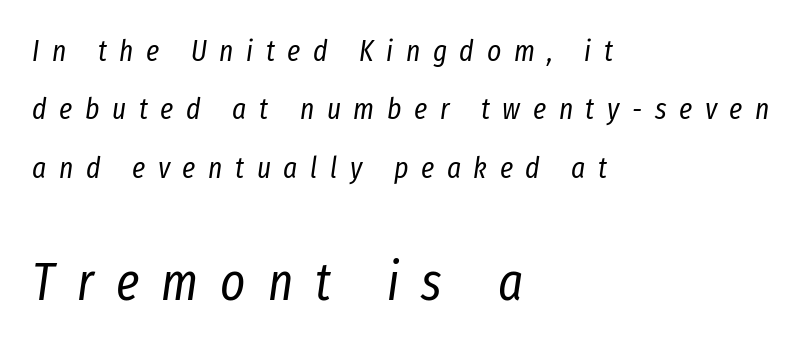
Q: Is the text bold? A: No.
Q: Is the text italic (slanted)? A: Yes, it leans right by about 8 degrees.
Q: Is the text underlined? A: No.
Q: How is the paragraph aligned? A: Left-aligned.
Q: Is the spacing between letters normal or unusually wide? A: Unusually wide.
Q: Is the spacing between lines tight, normal or loose? A: Loose.
Q: Which block of text is set in a larger size, the first (top) or the second (bottom)? A: The second (bottom) one.
Q: Width (condensed, normal, or wide)? A: Condensed.
Q: Stroke contrast? A: Low.
Q: x-height? A: Medium.
Q: Monospaced? A: No.
